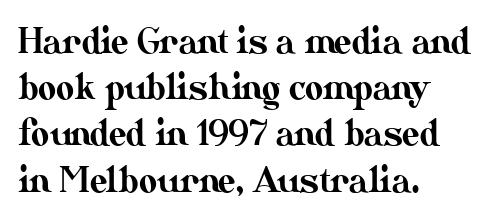
Letters rest on an invisible, unmarked baseline. Designer's note — italics off, roman on. The text block is weighted toward the left margin, trailing off unevenly rightward. You could call the tracking neutral — neither tight nor loose.
